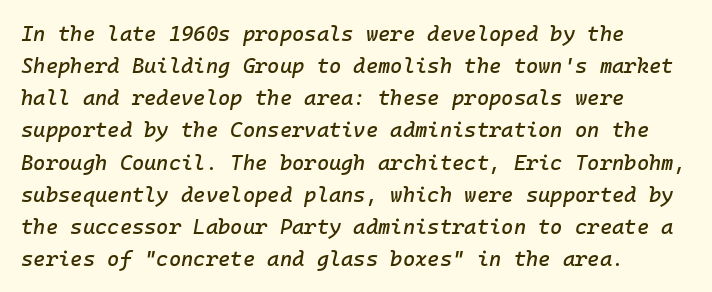
The space beneath each line is pristine and unruled. The rows are spaced the way most documents space them. Honestly, the letter spacing is just normal — you wouldn't notice it. Italic: yes, the glyphs are oblique.
